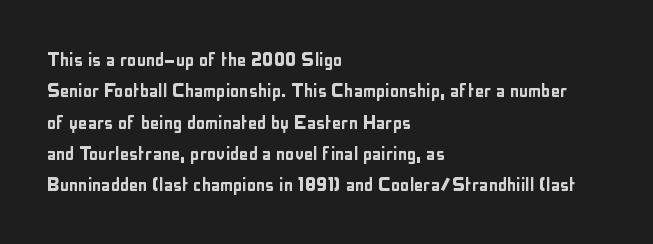
The passage shown is not underscored anywhere. The line texture is even and compact thanks to regular tracking. Nope, not italic — everything's standing straight. Each line starts at the same left margin while the right side varies. Notice how descenders clear the ascenders below comfortably — that's standard leading.
